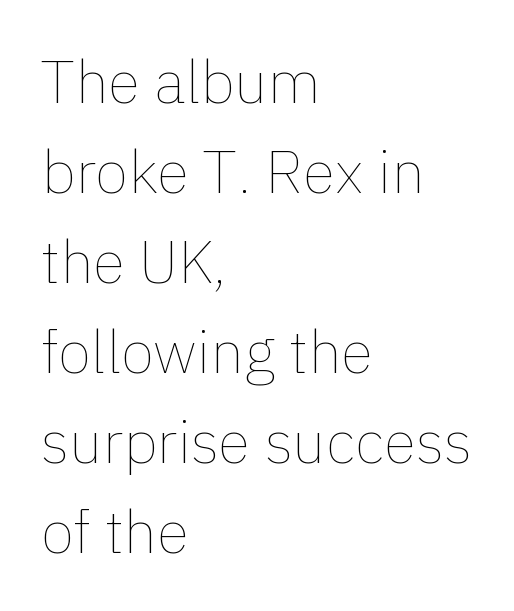
Words float on clear page, feet unadorned. You could call the tracking neutral — neither tight nor loose. This is not heavy type; no bold has been used. Regular leading. These lines are rendered in a variable-pitch font. Does the lettering tilt? It doesn't — this is upright.
